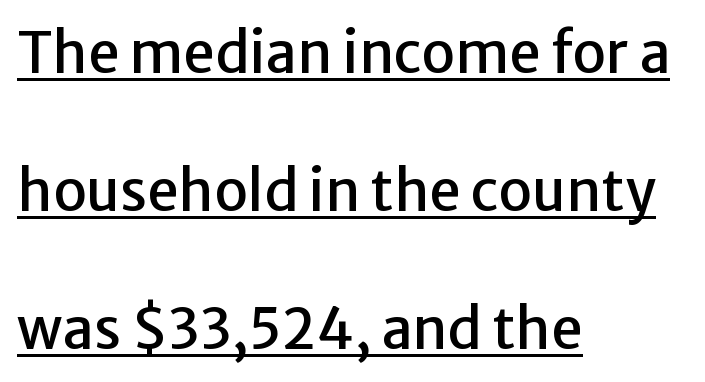
The image shows 56 px sans-serif type, upright; set left-aligned, loose line spacing (2.46x), normal letter spacing, underlined; low stroke contrast and a medium x-height.
